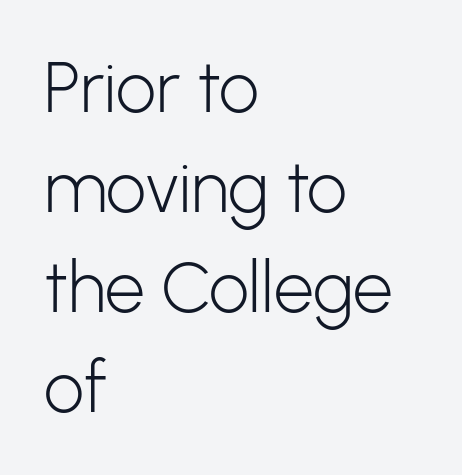
{"serif": "no", "italic": "no", "bold": "no", "weight": "light", "width": "normal", "stroke_contrast": "low", "x_height": "medium", "monospaced": "no", "underline": "no", "align": "left", "line_spacing": "normal", "line_spacing_ratio": 1.41, "letter_spacing": "normal", "letter_spacing_em": 0.0, "glyph_px": 71}
